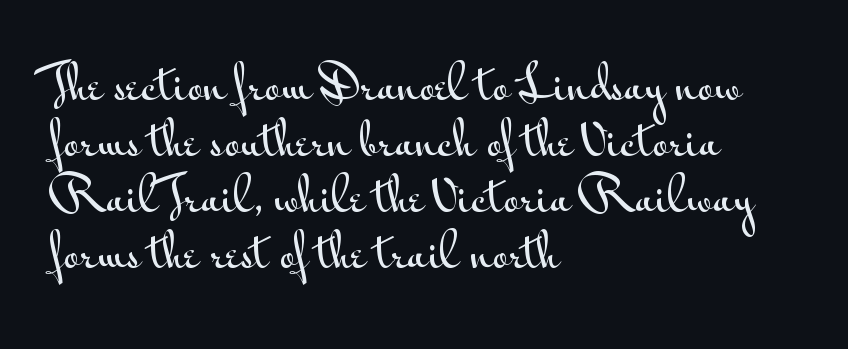
{"serif": "no", "width": "wide", "stroke_contrast": "medium", "x_height": "small", "monospaced": "no", "underline": "no", "align": "left", "line_spacing": "normal", "line_spacing_ratio": 1.27, "letter_spacing": "normal", "letter_spacing_em": 0.0, "glyph_px": 44}
